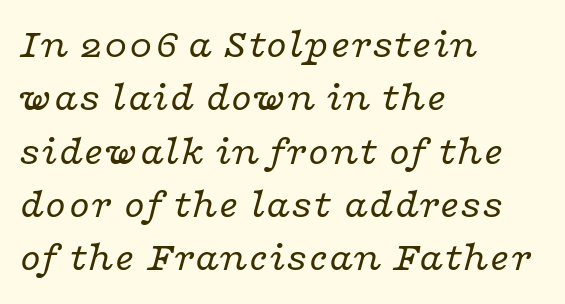
The image shows 42 px regular-weight, wide serif type, italic (leaning right); set left-aligned, normal line spacing (1.27x), normal letter spacing, not underlined; low stroke contrast and a medium x-height.
